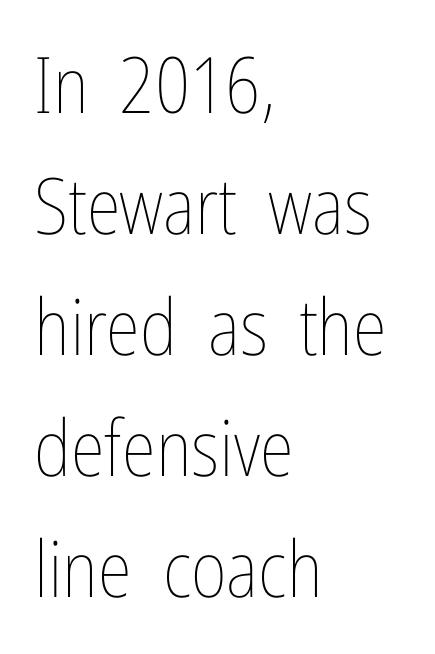
Q: Is the text bold? A: No.
Q: Is the text italic (slanted)? A: No, it is upright.
Q: Is the text underlined? A: No.
Q: How is the paragraph aligned? A: Left-aligned.
Q: Is the spacing between letters normal or unusually wide? A: Normal.
Q: Is the spacing between lines tight, normal or loose? A: Normal.
Q: Width (condensed, normal, or wide)? A: Condensed.
Q: Stroke contrast? A: Low.
Q: x-height? A: Medium.
Q: Monospaced? A: No.
